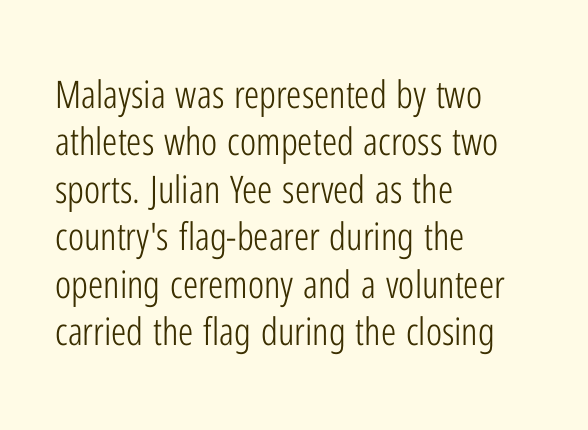
Letters have the restrained weight of plain body copy at most. Rows of type keep a routine distance in the vertical direction. Each word holds together tightly as a unit, with standard inter-letter gaps. This rendering features lettering with no underline. The text block is weighted toward the left margin, trailing off unevenly rightward. The typography opts for an upright posture over an oblique one.
